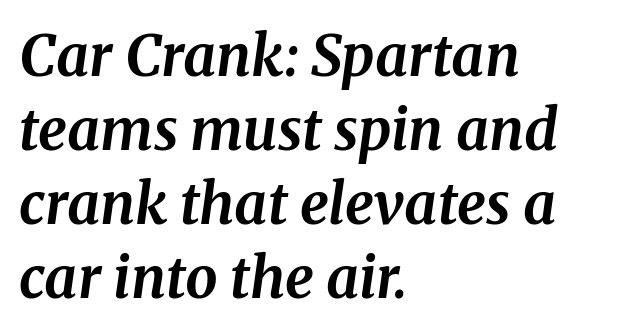
The type is set solid horizontally, with unmodified tracking. The leading is moderate, giving the passage an even texture. Where is the straight margin? On the left. On the weight axis this lands at bold, roughly 700. Has an underline been added? It has not.
